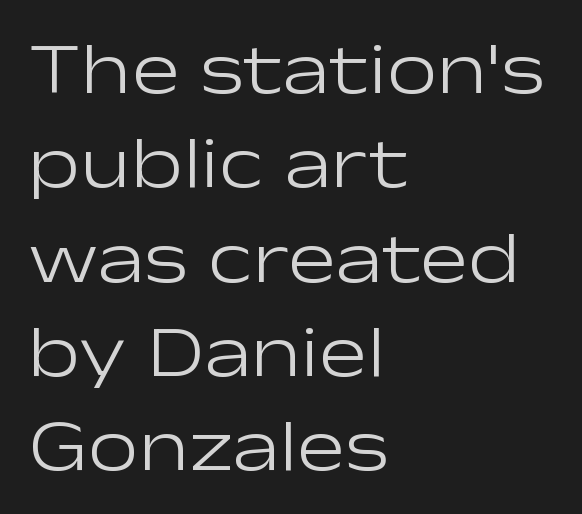
The image shows 72 px light, wide sans-serif type, upright; set left-aligned, normal line spacing (1.31x), normal letter spacing, not underlined; low stroke contrast and a medium x-height.
